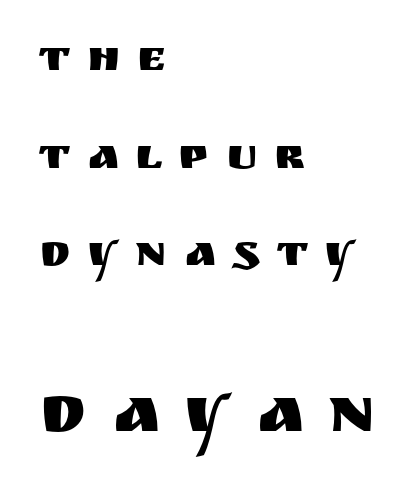
Widely set lines give the paragraph a tall, airy silhouette. Short and long lines alike share a common starting point at left. Substantial extra tracking has been applied to these lines. Descender tails drop into unmarked territory. These lines are composed in type without serifs. The block sitting lower on the canvas is the one with enlarged characters.
